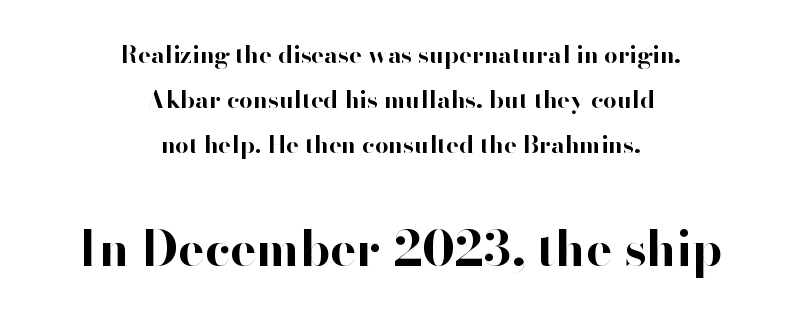
Its strokes are broad and dark, the hallmark of bold type. A typesetter would call this proportional, since set widths differ per character. The emphasis by scale lands on block number two, below. These lines keep a tight, regular rhythm from letter to letter. Which margin do the lines hug? Neither — every line sits in the middle. The lettering stays uniformly vertical, giving the passage a roman look.
